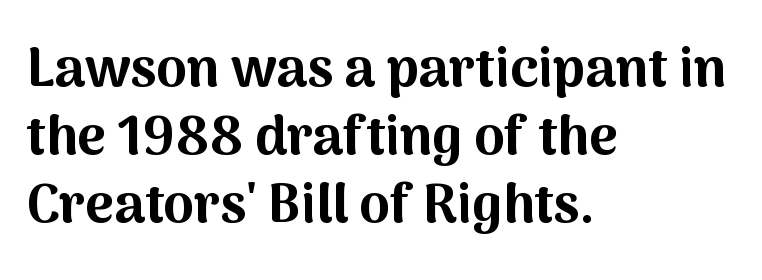
{"serif": "no", "italic": "no", "bold": "yes", "weight": "bold", "width": "normal", "stroke_contrast": "medium", "x_height": "medium", "monospaced": "no", "underline": "no", "align": "left", "line_spacing_ratio": 1.24, "letter_spacing": "normal", "letter_spacing_em": 0.0, "glyph_px": 55}
